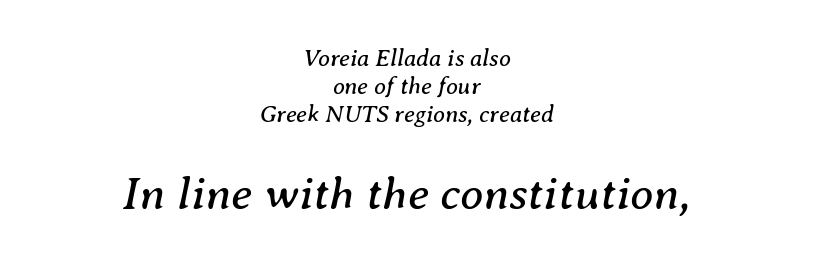
I'd call this a serif setting — the letters wear small feet. A clean baseline with only descenders dipping below it. Larger block? The one below; the one above is distinctly smaller. Layout note: lines centered.
